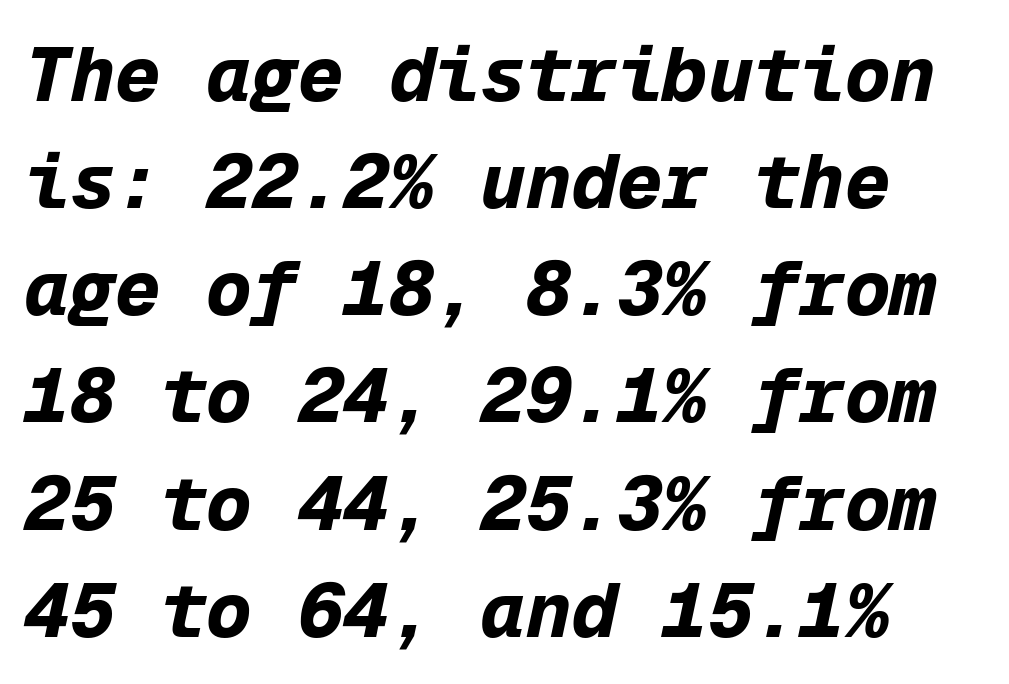
Q: Is the text bold? A: Yes.
Q: Is the text italic (slanted)? A: Yes, it leans right by about 12 degrees.
Q: Is the text underlined? A: No.
Q: Is the spacing between letters normal or unusually wide? A: Normal.
Q: Is the spacing between lines tight, normal or loose? A: Normal.
Q: Width (condensed, normal, or wide)? A: Normal.
Q: Stroke contrast? A: Low.
Q: x-height? A: Medium.
Q: Monospaced? A: Yes.
